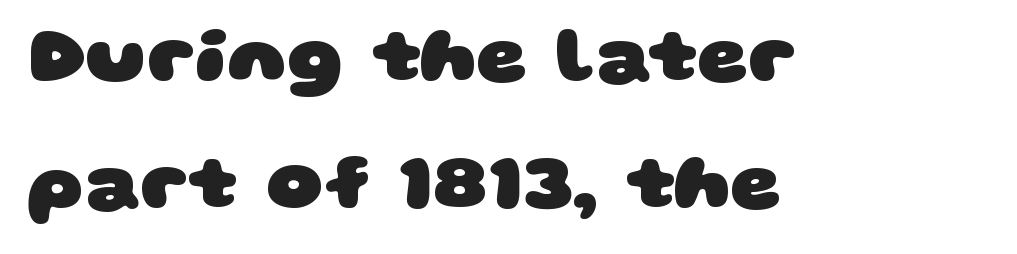
Q: Is the text bold? A: Yes.
Q: Is the typeface a serif or a sans-serif typeface? A: Sans-serif.
Q: Is the text underlined? A: No.
Q: How is the paragraph aligned? A: Left-aligned.
Q: Is the spacing between letters normal or unusually wide? A: Normal.
Q: Is the spacing between lines tight, normal or loose? A: Normal.
Q: Width (condensed, normal, or wide)? A: Wide.
Q: Stroke contrast? A: Low.
Q: x-height? A: Large.
Q: Monospaced? A: No.
